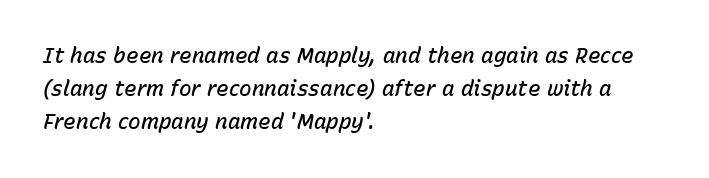
{"italic": "yes", "lean": "right", "slant_degrees": 15, "bold": "semi", "underline": "no", "align": "left", "line_spacing": "normal", "line_spacing_ratio": 1.56, "letter_spacing": "normal", "letter_spacing_em": 0.0, "glyph_px": 21}
